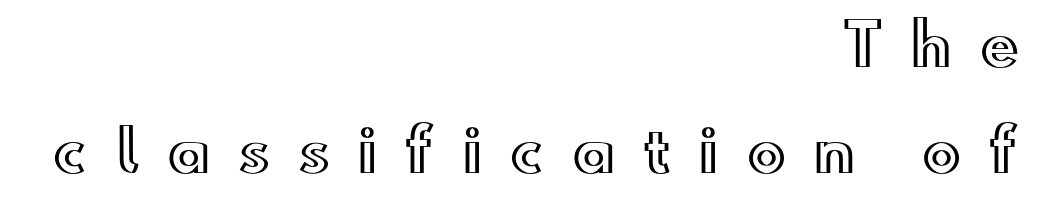
Q: Is the text italic (slanted)? A: No, it is upright.
Q: Is the text underlined? A: No.
Q: How is the paragraph aligned? A: Right-aligned.
Q: Is the spacing between letters normal or unusually wide? A: Unusually wide.
Q: Width (condensed, normal, or wide)? A: Wide.
Q: x-height? A: Small.
Q: Monospaced? A: No.
